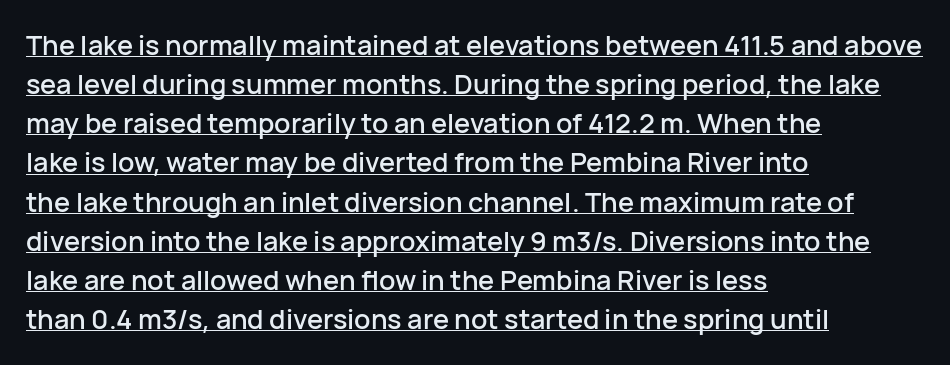
Q: Is the text italic (slanted)? A: No, it is upright.
Q: Is the text underlined? A: Yes.
Q: How is the paragraph aligned? A: Left-aligned.
Q: Is the spacing between letters normal or unusually wide? A: Normal.
Q: Is the spacing between lines tight, normal or loose? A: Normal.
